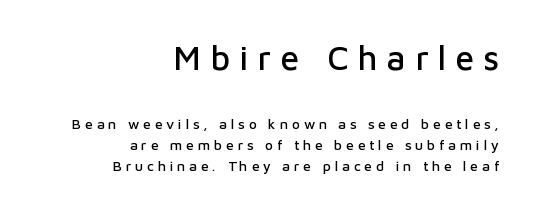
The image shows 34 px sans-serif type, upright; set right-aligned, normal line spacing (1.5x), unusually wide letter spacing (+0.27 em), not underlined; the first (top) block is 2.43x larger; low stroke contrast and a medium x-height.
